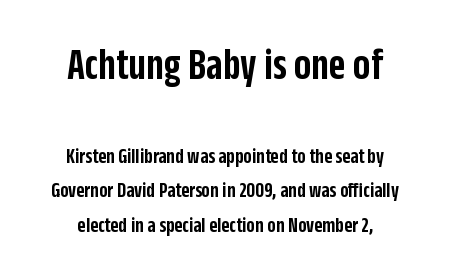
{"serif": "no", "italic": "no", "bold": "semi", "weight": "semibold", "width": "condensed", "stroke_contrast": "low", "x_height": "large", "monospaced": "no", "underline": "no", "align": "center", "line_spacing": "normal", "line_spacing_ratio": 1.57, "letter_spacing": "normal", "letter_spacing_em": 0.0, "larger_block": "first", "size_ratio": 2.05, "glyph_px": 45}
